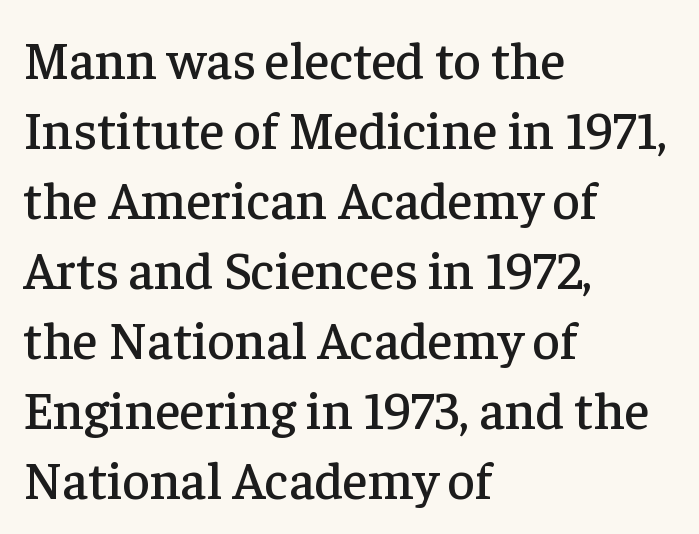
{"serif": "yes", "italic": "no", "width": "normal", "stroke_contrast": "low", "x_height": "medium", "monospaced": "no", "underline": "no", "align": "left", "line_spacing": "normal", "line_spacing_ratio": 1.32, "letter_spacing": "normal", "letter_spacing_em": 0.0, "glyph_px": 53}
